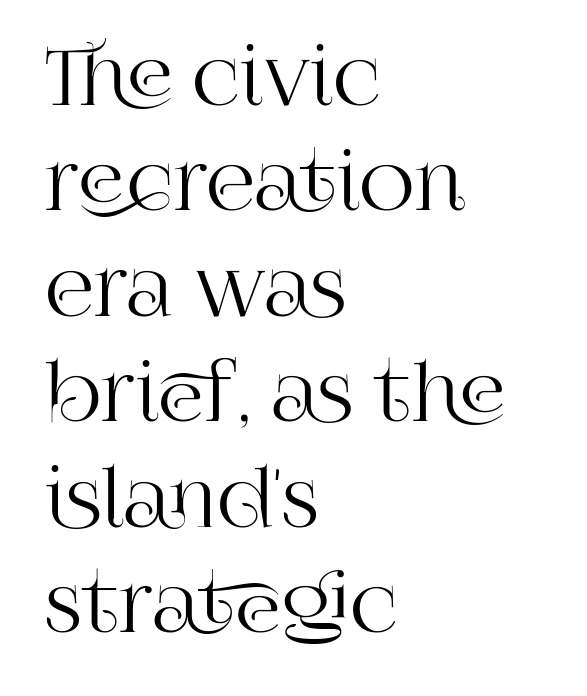
The image shows 77 px serif type, upright; set left-aligned, normal line spacing (1.37x), normal letter spacing, not underlined; high stroke contrast and a large x-height.
